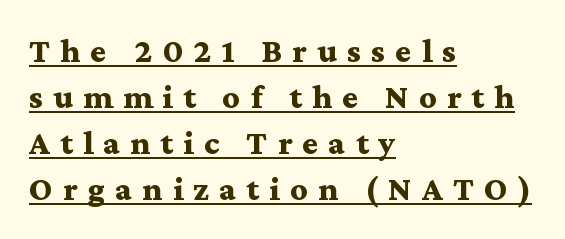
Q: Is the text bold? A: Yes.
Q: Is the text italic (slanted)? A: No, it is upright.
Q: Is the typeface a serif or a sans-serif typeface? A: Serif.
Q: Is the text underlined? A: Yes.
Q: How is the paragraph aligned? A: Left-aligned.
Q: Is the spacing between letters normal or unusually wide? A: Unusually wide.
Q: Is the spacing between lines tight, normal or loose? A: Normal.
Q: Width (condensed, normal, or wide)? A: Wide.
Q: Stroke contrast? A: Medium.
Q: x-height? A: Medium.
Q: Monospaced? A: No.
